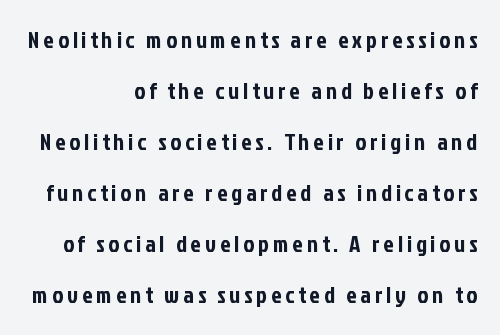
The image shows 23 px text type, upright; set loose line spacing (2.22x), not underlined.
